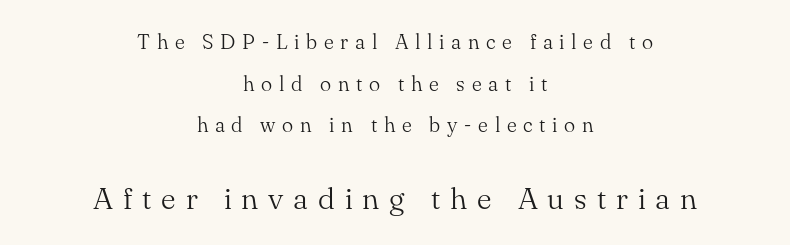
The passage shown begins with its smaller block and ends with its larger one. Character widths vary here, with narrow letters taking less room than wide ones. Widely set lines give the paragraph a tall, airy silhouette. Weight class: somewhere from thin through regular. Letters rest on an invisible, unmarked baseline. Substantial extra tracking has been applied to these lines.
